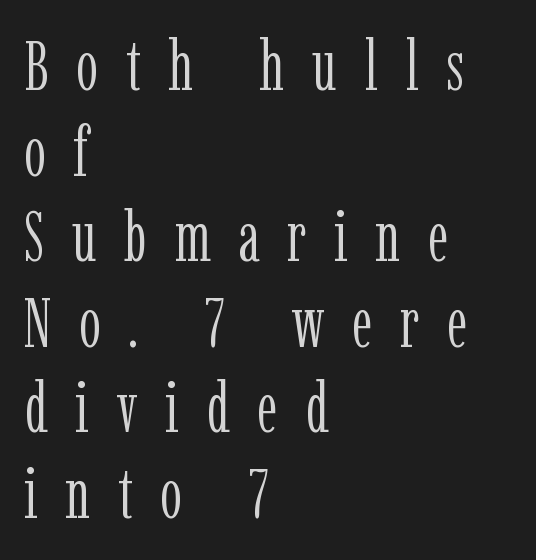
It's the straight-up-and-down kind of type. Do the characters align in a grid? No, the font is proportional. A student would call this left alignment; a typographer would say flush left, rag right. These lines have a slow, spaced-out rhythm from letter to letter.
